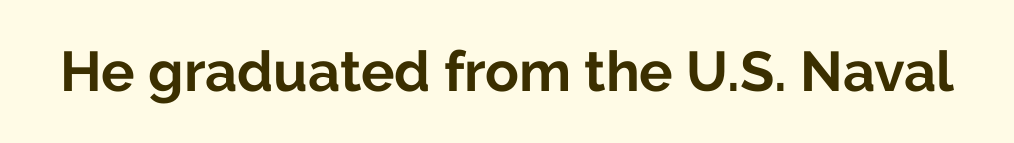
{"serif": "no", "italic": "no", "bold": "yes", "weight": "bold", "width": "normal", "stroke_contrast": "low", "x_height": "medium", "monospaced": "no", "underline": "no", "letter_spacing": "normal", "letter_spacing_em": 0.0, "glyph_px": 56}
